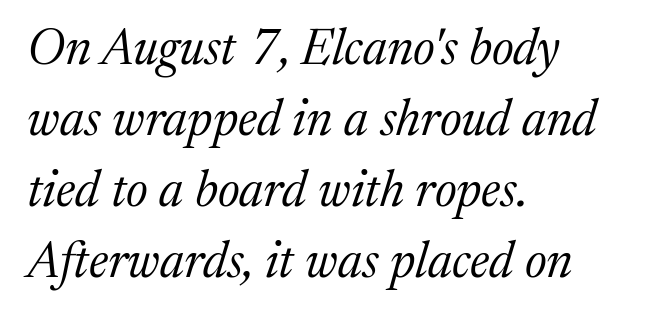
{"serif": "yes", "italic": "yes", "lean": "right", "slant_degrees": 17, "bold": "no", "weight": "regular", "width": "normal", "stroke_contrast": "medium", "x_height": "medium", "monospaced": "no", "underline": "no", "align": "left", "line_spacing": "normal", "line_spacing_ratio": 1.42, "letter_spacing": "normal", "letter_spacing_em": 0.0, "glyph_px": 50}
